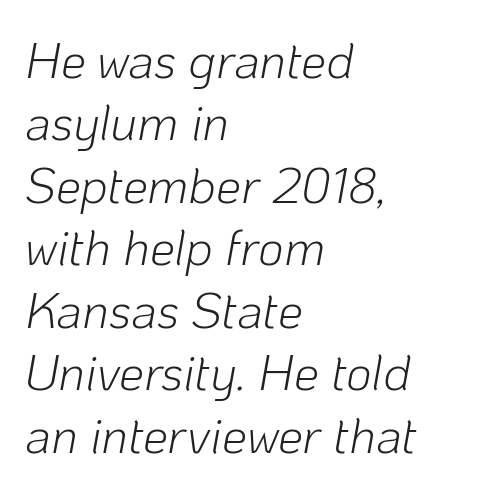
The font is comparable to plain body text, perhaps lighter. Bare-footed words on every line. Each word holds together tightly as a unit, with standard inter-letter gaps. An italicized treatment has been applied to the whole sample. A student would call this left alignment; a typographer would say flush left, rag right. The rendering uses a moderate line-height, typical for paragraphs.
